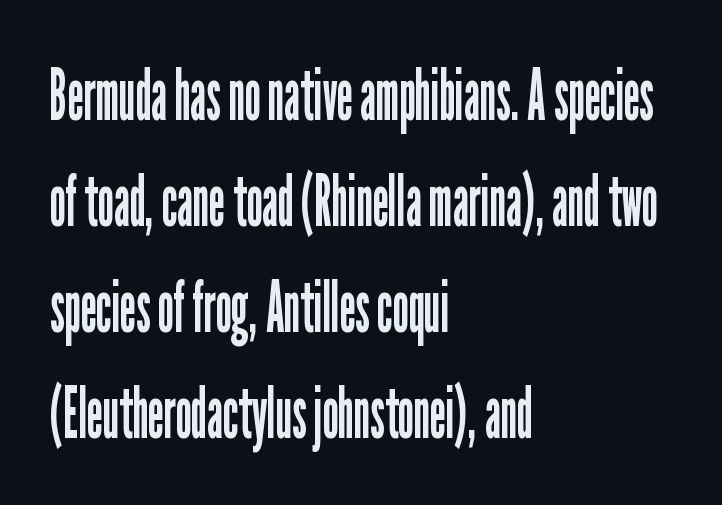
The image shows 72 px regular-weight, condensed sans-serif type, upright; set left-aligned, normal line spacing (1.47x), normal letter spacing, not underlined; low stroke contrast and a medium x-height.
